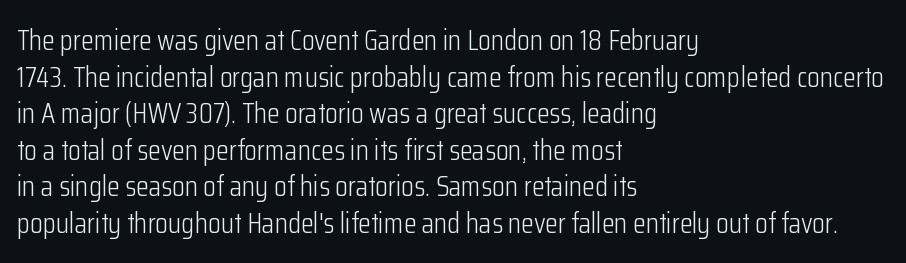
Character widths vary here, with narrow letters taking less room than wide ones. Nobody drew a line under any word here. Stems here are at most as thick as an everyday book face. No extra tracking has been applied to these lines.
